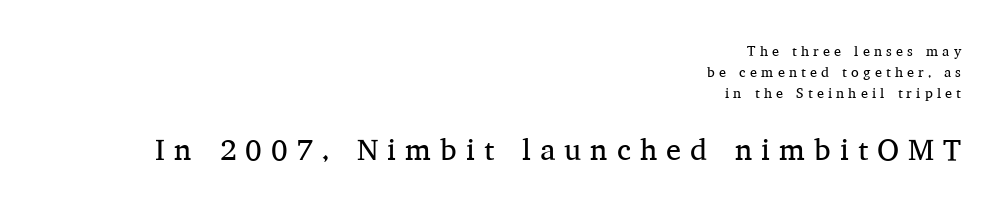
The image shows 30 px regular-weight serif type, upright; set right-aligned, normal line spacing (1.5x), unusually wide letter spacing (+0.3 em), not underlined; the second (bottom) block is 2.14x larger; medium stroke contrast and a medium x-height.
